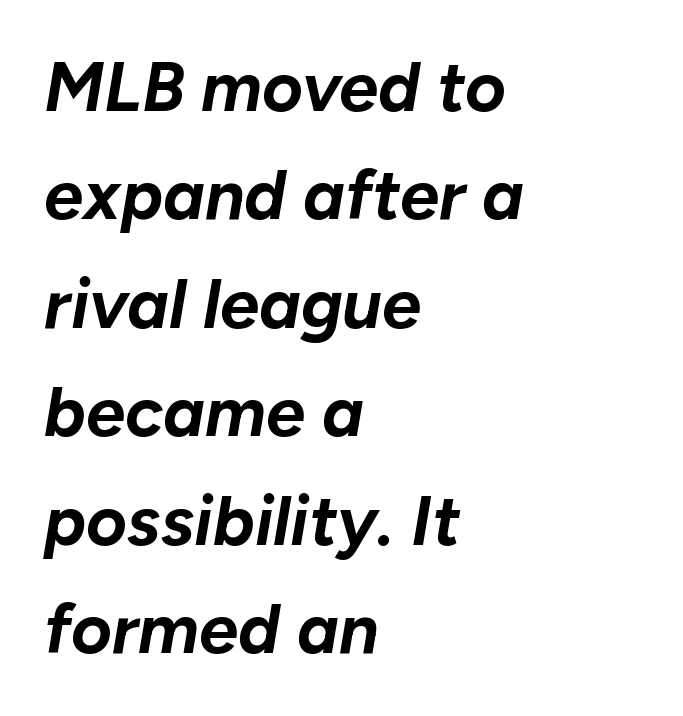
Q: Is the text bold? A: Yes.
Q: Is the text italic (slanted)? A: Yes, it leans right by about 10 degrees.
Q: Is the text underlined? A: No.
Q: How is the paragraph aligned? A: Left-aligned.
Q: Is the spacing between letters normal or unusually wide? A: Normal.
Q: Is the spacing between lines tight, normal or loose? A: Normal.
Q: Width (condensed, normal, or wide)? A: Normal.
Q: Stroke contrast? A: Low.
Q: x-height? A: Medium.
Q: Monospaced? A: No.
